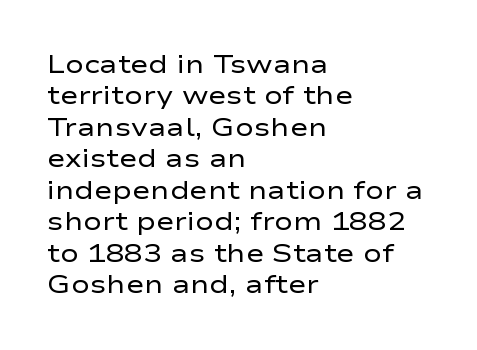
The image shows 25 px text type, upright; set left-aligned, normal line spacing (1.26x), normal letter spacing, not underlined.
